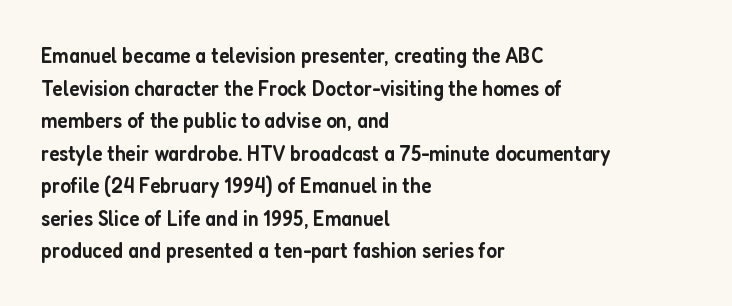
The image shows 22 px text type, upright; set left-aligned, normal line spacing (1.48x), normal letter spacing, not underlined.
